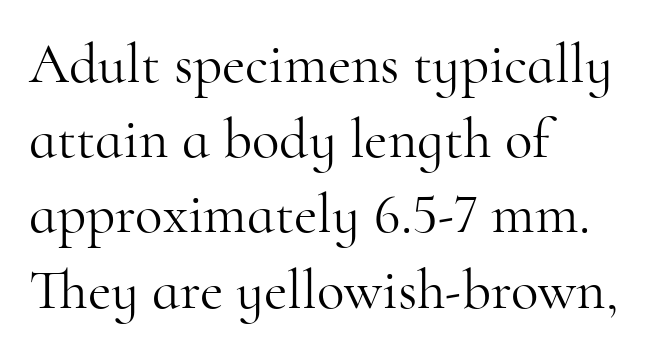
The image shows 57 px light serif type, upright; set left-aligned, normal line spacing (1.32x), normal letter spacing, not underlined; high stroke contrast and a small x-height.
